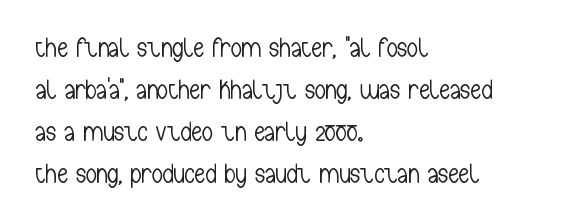
{"italic": "no", "bold": "no", "underline": "no", "align": "left", "line_spacing": "normal", "line_spacing_ratio": 1.55, "letter_spacing": "normal", "letter_spacing_em": 0.0, "glyph_px": 27}
